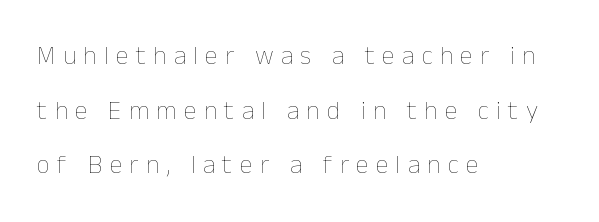
The horizontal fit of the characters is loose and conspicuously gappy. Type without underlining. It's the straight-up-and-down kind of type. The setting favours the left margin, as ordinary paragraphs usually do. How would I describe the line gaps? Wide and relaxed. Heaviness? Minimal to ordinary, like unemphasized prose.
